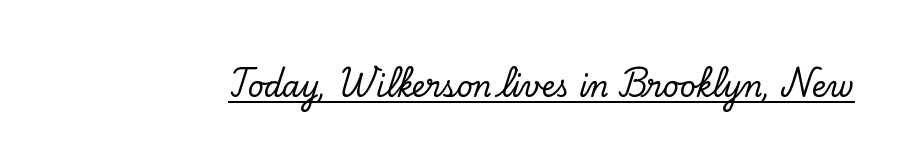
The image shows 28 px serif type; set normal letter spacing, underlined; low stroke contrast and a small x-height.
